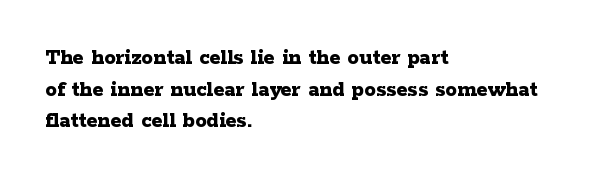
The image shows 23 px bold type, upright; set left-aligned, normal line spacing (1.37x), normal letter spacing, not underlined.
